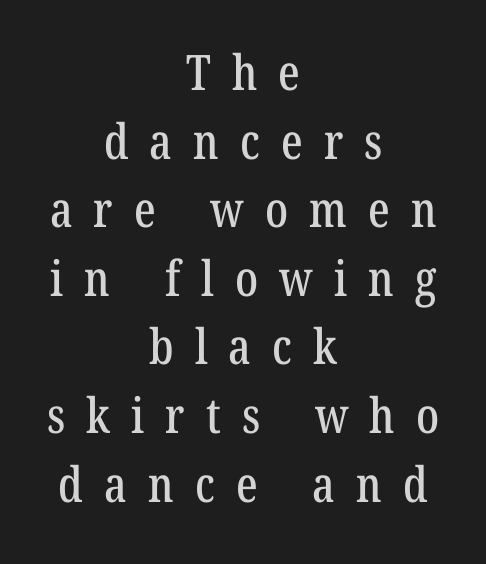
Q: Is the typeface a serif or a sans-serif typeface? A: Serif.
Q: Is the text underlined? A: No.
Q: How is the paragraph aligned? A: Centered.
Q: Is the spacing between letters normal or unusually wide? A: Unusually wide.
Q: Is the spacing between lines tight, normal or loose? A: Normal.
Q: Width (condensed, normal, or wide)? A: Condensed.
Q: Stroke contrast? A: Low.
Q: x-height? A: Medium.
Q: Monospaced? A: No.
